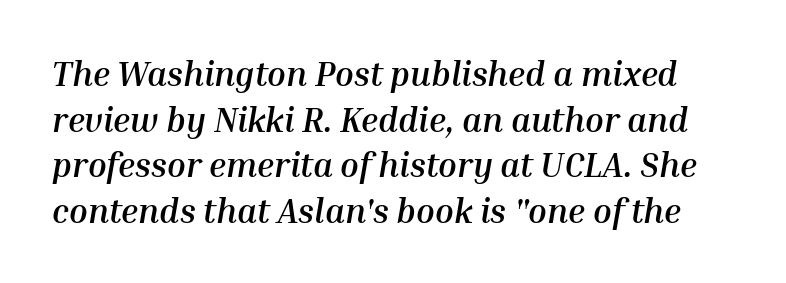
The image shows 34 px semibold type, italic (leaning right); set normal line spacing (1.34x), normal letter spacing, not underlined; medium stroke contrast and a medium x-height.
